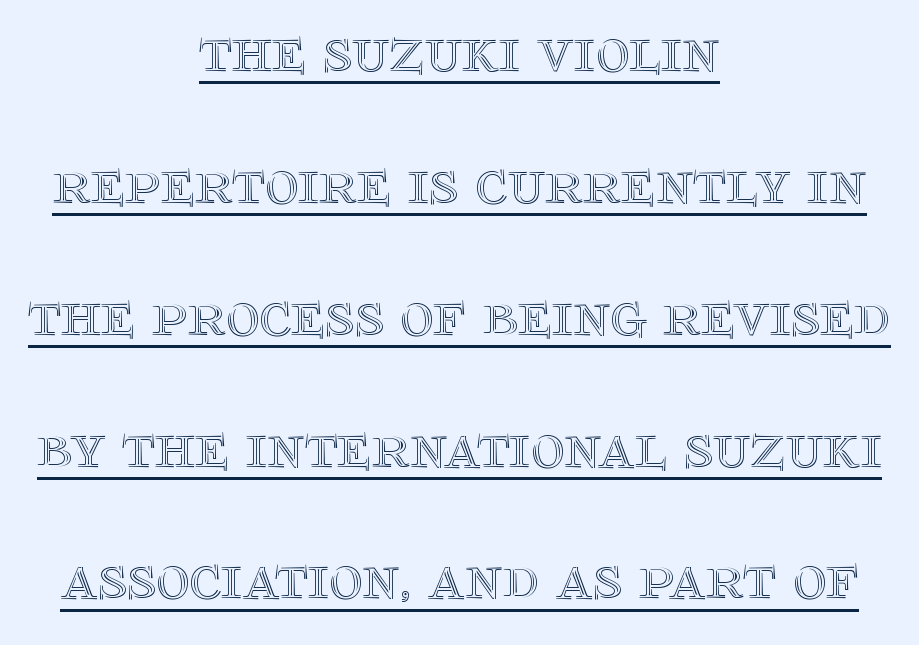
{"italic": "no", "width": "normal", "x_height": "large", "monospaced": "no", "underline": "yes", "align": "center", "line_spacing": "loose", "line_spacing_ratio": 2.06, "letter_spacing": "normal", "letter_spacing_em": 0.0, "glyph_px": 64}
